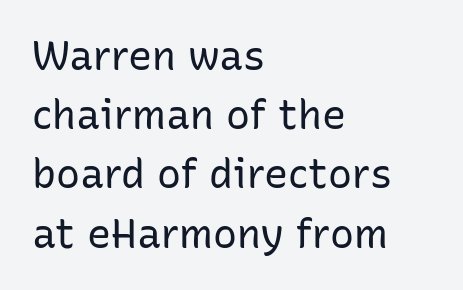
{"serif": "no", "italic": "no", "bold": "no", "weight": "regular", "width": "normal", "stroke_contrast": "low", "x_height": "medium", "monospaced": "no", "underline": "no", "align": "left", "line_spacing": "normal", "line_spacing_ratio": 1.48, "letter_spacing": "normal", "letter_spacing_em": 0.0, "glyph_px": 40}
